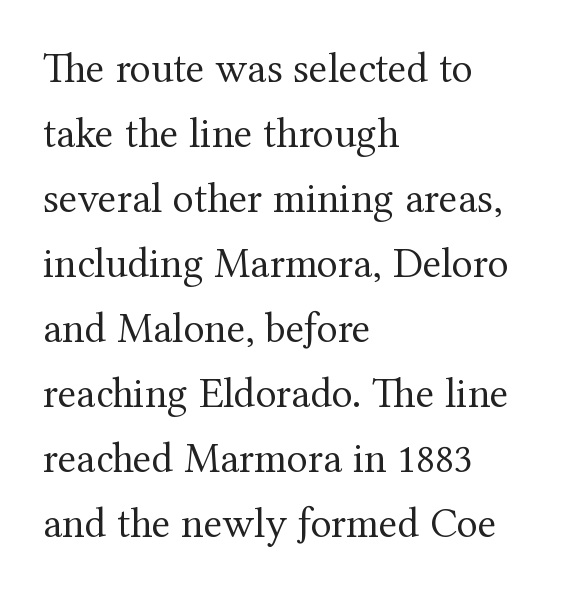
The image shows 43 px regular-weight serif type, upright; set left-aligned, normal line spacing (1.51x), normal letter spacing, not underlined; medium stroke contrast and a medium x-height.
